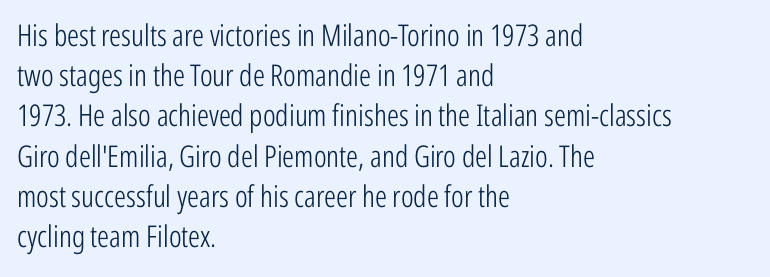
{"serif": "no", "italic": "no", "bold": "no", "weight": "light", "width": "condensed", "stroke_contrast": "low", "x_height": "medium", "monospaced": "no", "underline": "no", "align": "left", "line_spacing": "normal", "line_spacing_ratio": 1.34, "letter_spacing": "normal", "letter_spacing_em": 0.0, "glyph_px": 30}
